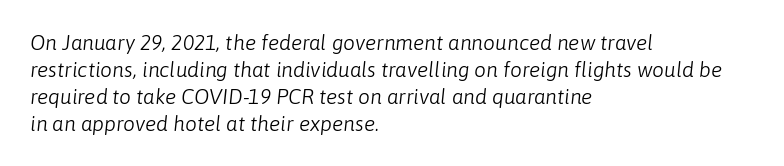
The image shows 21 px text type, italic (leaning right); set left-aligned, normal line spacing (1.28x), normal letter spacing, not underlined.
